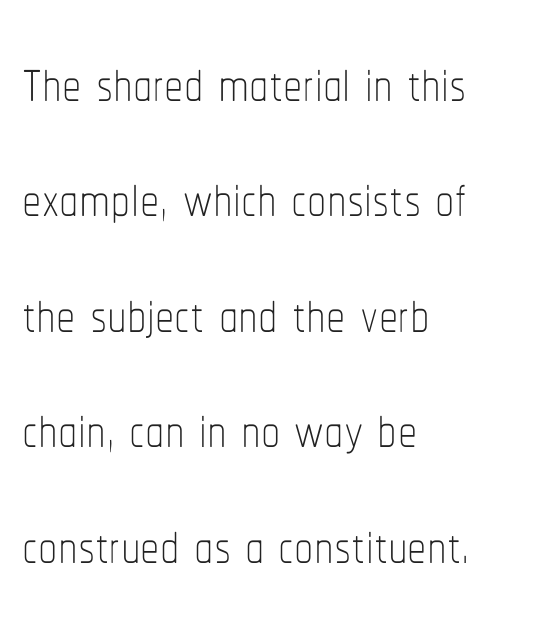
The image shows 77 px thin, condensed type, upright; set left-aligned, normal line spacing (1.5x), normal letter spacing, not underlined; low stroke contrast and a medium x-height.
